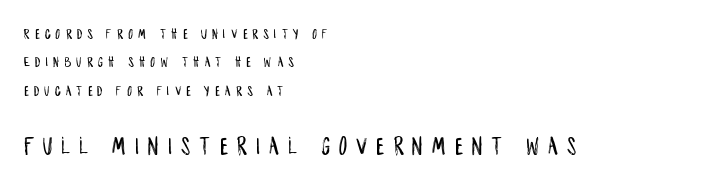
The image shows 26 px text type, upright; set left-aligned, loose line spacing (1.9x), unusually wide letter spacing (+0.36 em), not underlined; the second (bottom) block is 1.73x larger.
